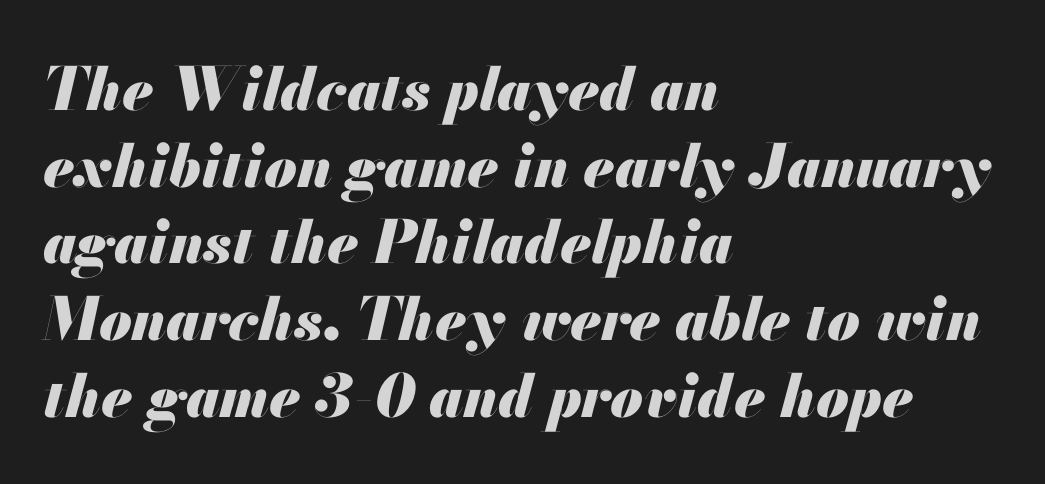
The image shows 59 px heavy type, italic (leaning right); set left-aligned, normal line spacing (1.3x), normal letter spacing, not underlined; medium stroke contrast and a small x-height.
